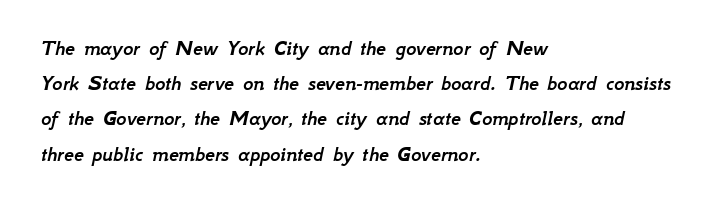
These lines were composed using italics. Visually the block forms a straight wall on the left and a jagged coastline on the right. Letters rest on an invisible, unmarked baseline. Observe the ordinary spacing: letters are neighbours, not strangers.
